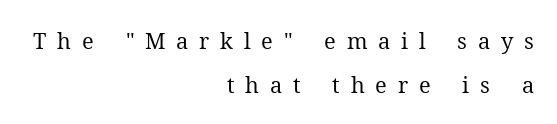
Q: Is the text bold? A: No.
Q: Is the text italic (slanted)? A: No, it is upright.
Q: Is the text underlined? A: No.
Q: How is the paragraph aligned? A: Right-aligned.
Q: Is the spacing between letters normal or unusually wide? A: Unusually wide.
Q: Is the spacing between lines tight, normal or loose? A: Loose.
